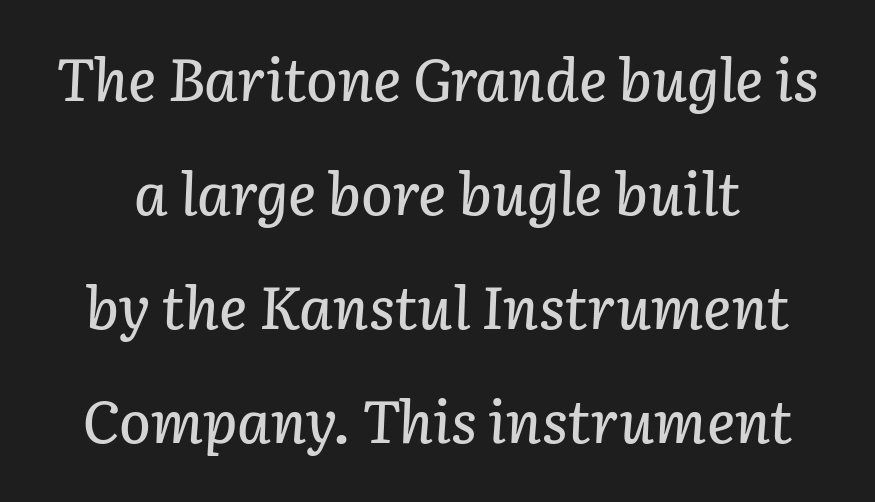
The rendering uses natural spacing where letterforms have individual widths. If you drew a line through each stem, it would be angled. Rule under the text: the space is simply empty. Each new line begins a long way beneath the previous one. Letter spacing: default.
